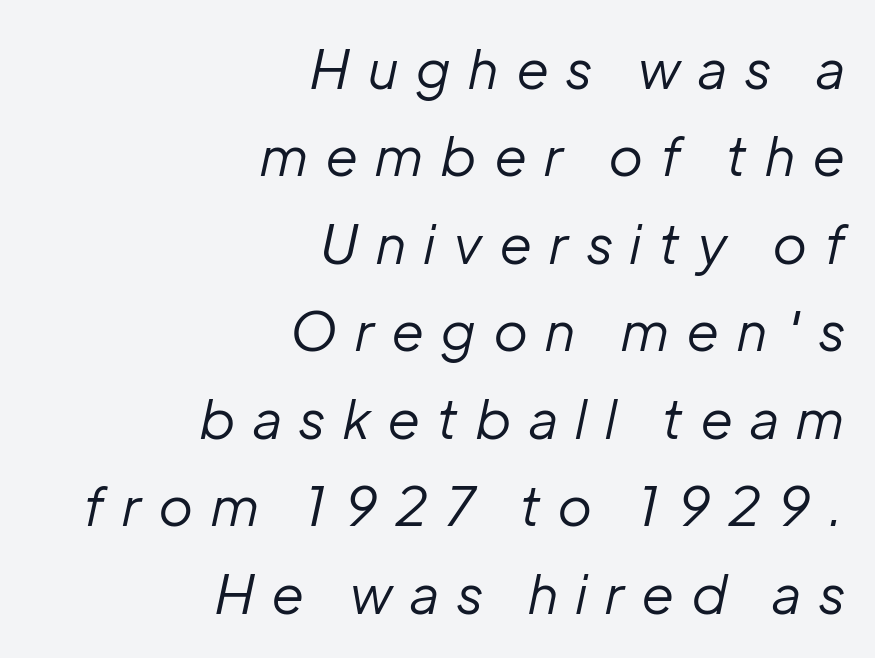
{"italic": "yes", "lean": "right", "slant_degrees": 12, "bold": "no", "weight": "regular", "width": "normal", "stroke_contrast": "low", "x_height": "medium", "monospaced": "no", "underline": "no", "align": "right", "line_spacing": "normal", "line_spacing_ratio": 1.62, "letter_spacing": "wide", "letter_spacing_em": 0.34, "glyph_px": 54}
